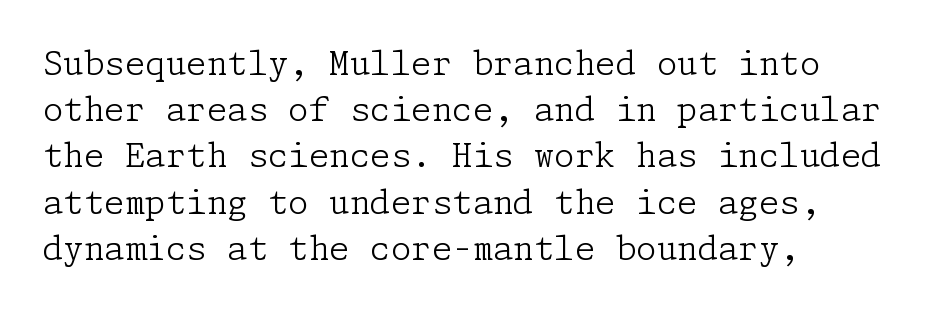
{"serif": "yes", "italic": "no", "bold": "no", "weight": "light", "width": "normal", "stroke_contrast": "low", "x_height": "medium", "underline": "no", "align": "left", "line_spacing": "normal", "line_spacing_ratio": 1.4, "letter_spacing": "normal", "letter_spacing_em": 0.0, "glyph_px": 33}
